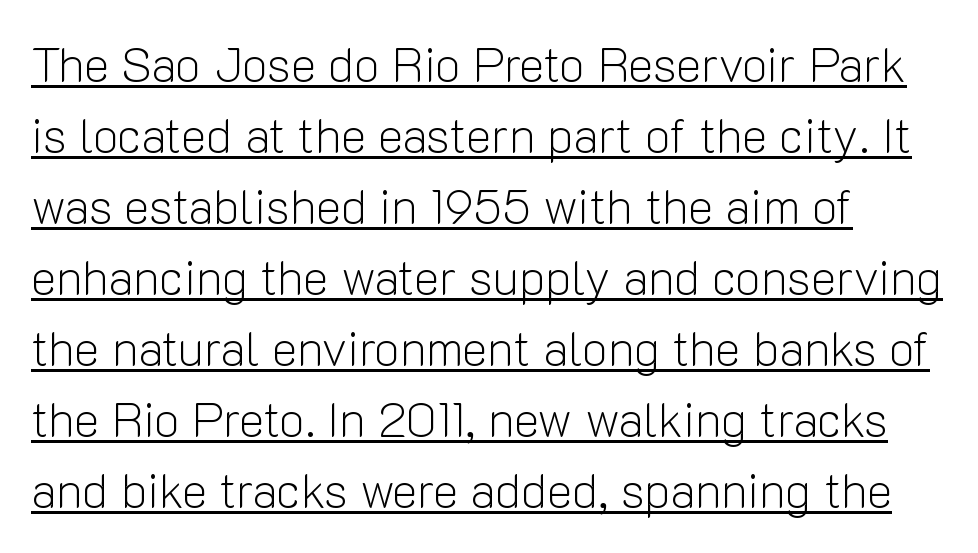
Q: Is the text bold? A: No.
Q: Is the text italic (slanted)? A: No, it is upright.
Q: Is the typeface a serif or a sans-serif typeface? A: Sans-serif.
Q: Is the text underlined? A: Yes.
Q: How is the paragraph aligned? A: Left-aligned.
Q: Is the spacing between letters normal or unusually wide? A: Normal.
Q: Is the spacing between lines tight, normal or loose? A: Normal.
Q: Width (condensed, normal, or wide)? A: Normal.
Q: Stroke contrast? A: Low.
Q: x-height? A: Medium.
Q: Monospaced? A: No.
